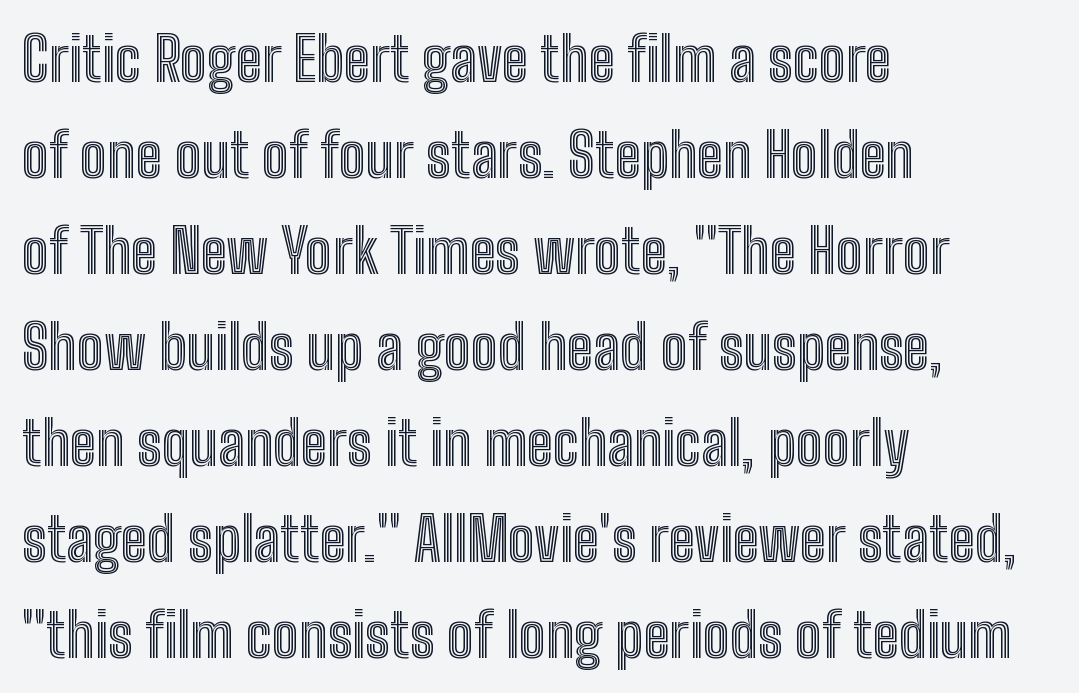
The leading is moderate, giving the passage an even texture. Just letters on the line, the space beneath them empty. This sample uses an upright cut, with every glyph sitting square on the baseline. Note the varied advance widths — an 'i' is clearly narrower than an 'm'.
